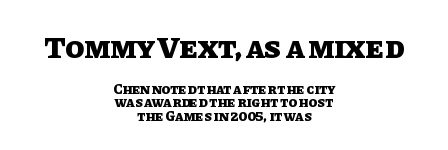
The image shows 31 px heavy type, upright; set centered, tight line spacing (0.97x), normal letter spacing, not underlined; the first (top) block is 2.21x larger; low stroke contrast and a large x-height.
